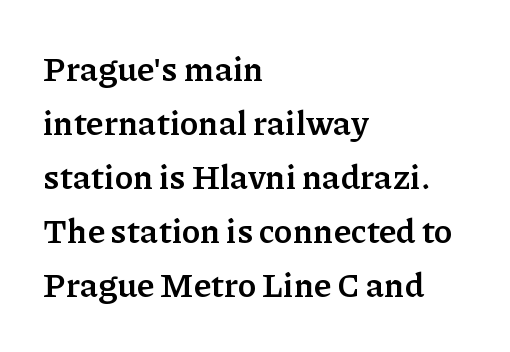
Look at the tracking — it's just the regular setting, nothing added. Characters remain perfectly vertical along every line. A clean baseline with only descenders dipping below it. The block of text has a typical density, with ordinary space between rows. Note the varied advance widths — an 'i' is clearly narrower than an 'm'. Letterform terminals end in serifs throughout the passage.
